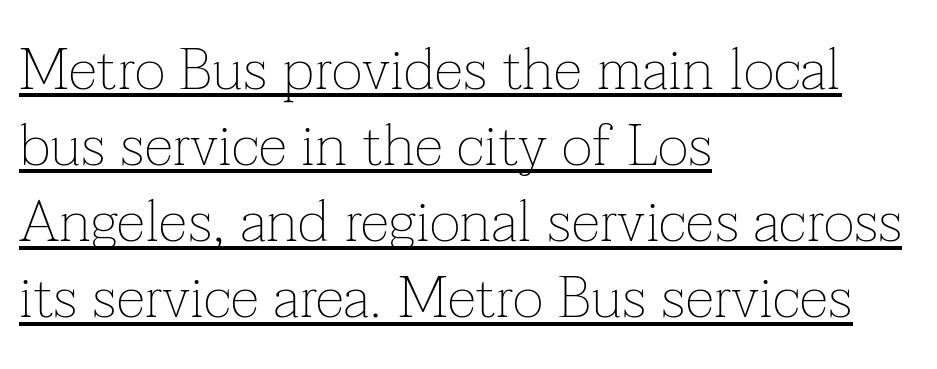
Q: Is the text bold? A: No.
Q: Is the text italic (slanted)? A: No, it is upright.
Q: Is the typeface a serif or a sans-serif typeface? A: Serif.
Q: Is the text underlined? A: Yes.
Q: How is the paragraph aligned? A: Left-aligned.
Q: Is the spacing between letters normal or unusually wide? A: Normal.
Q: Is the spacing between lines tight, normal or loose? A: Normal.
Q: Width (condensed, normal, or wide)? A: Normal.
Q: Stroke contrast? A: Low.
Q: x-height? A: Medium.
Q: Monospaced? A: No.
